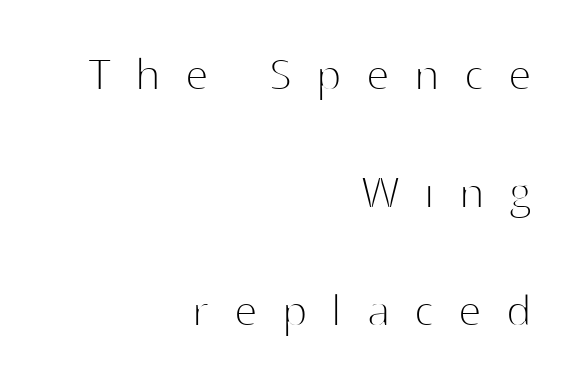
Q: Is the text bold? A: No.
Q: Is the text italic (slanted)? A: No, it is upright.
Q: Is the typeface a serif or a sans-serif typeface? A: Sans-serif.
Q: Is the text underlined? A: No.
Q: How is the paragraph aligned? A: Right-aligned.
Q: Is the spacing between letters normal or unusually wide? A: Unusually wide.
Q: Is the spacing between lines tight, normal or loose? A: Loose.
Q: Width (condensed, normal, or wide)? A: Normal.
Q: Stroke contrast? A: High.
Q: x-height? A: Medium.
Q: Monospaced? A: No.
